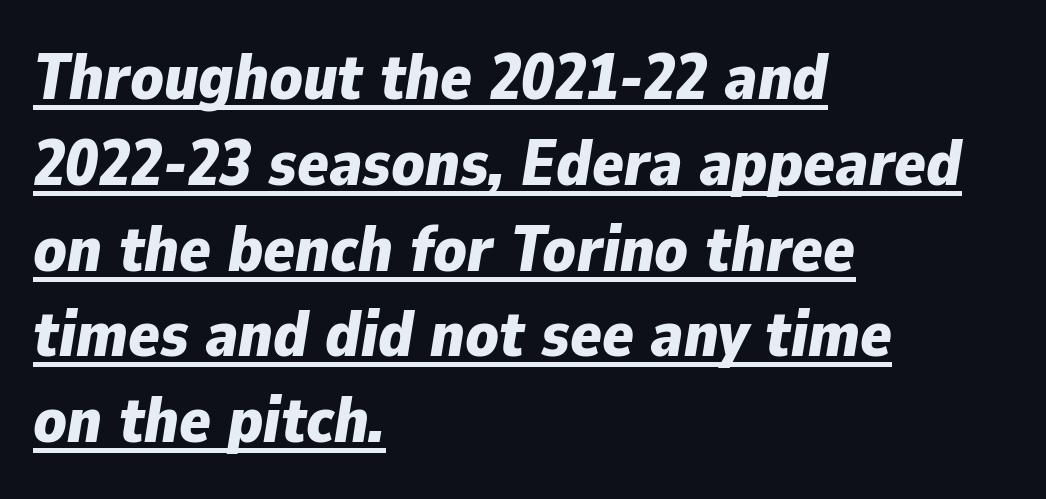
Strokes here are thick enough to call this a true bold. The horizontal fit of the characters is conventional and even. Spacing verdict: proportional, widths tailored to each character. Underlined type.
